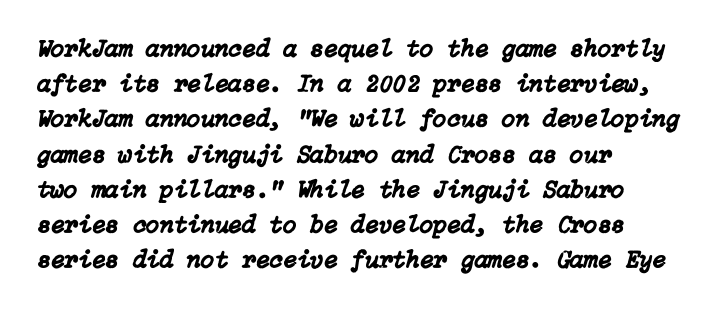
The image shows 25 px text type, italic (leaning right); set left-aligned, normal line spacing (1.41x), normal letter spacing, not underlined.
